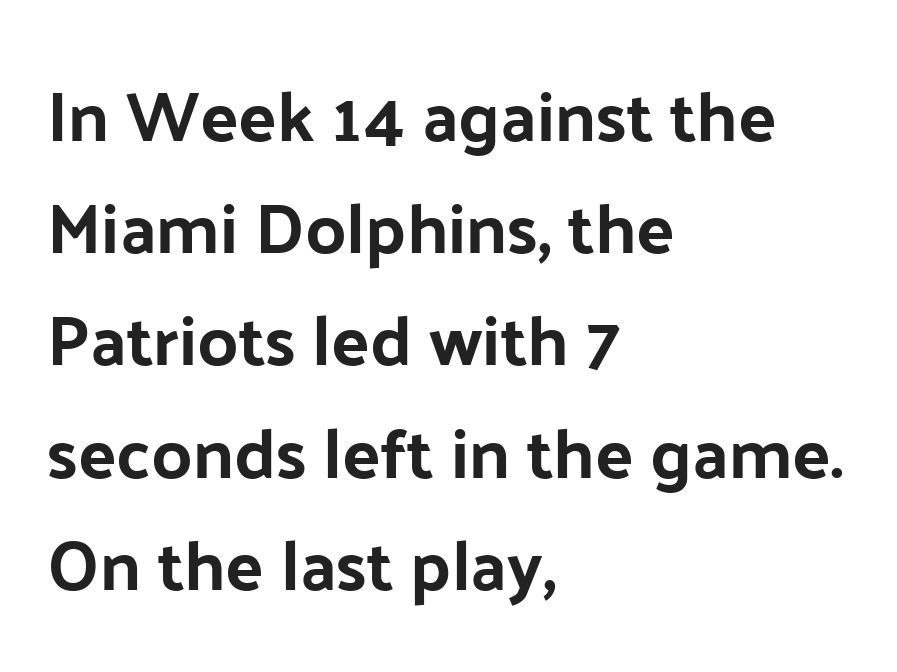
The rendering shows plain stroke endings on the letterforms — a sans-serif design. You could not count columns in this text — the font is proportionally spaced. The axis of the letterforms is exactly vertical. Which margin do the lines hug? The left one — the right edge is uneven.
